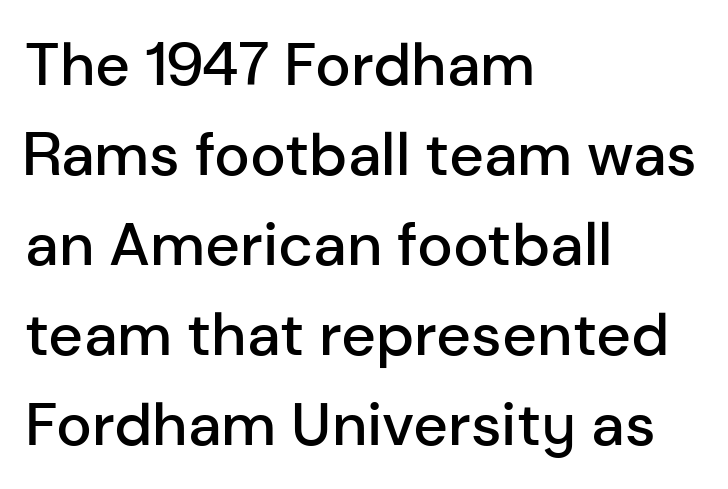
Q: Is the text bold? A: Semi-bold.
Q: Is the text italic (slanted)? A: No, it is upright.
Q: Is the typeface a serif or a sans-serif typeface? A: Sans-serif.
Q: Is the text underlined? A: No.
Q: How is the paragraph aligned? A: Left-aligned.
Q: Is the spacing between letters normal or unusually wide? A: Normal.
Q: Is the spacing between lines tight, normal or loose? A: Normal.
Q: Width (condensed, normal, or wide)? A: Normal.
Q: Stroke contrast? A: Low.
Q: x-height? A: Medium.
Q: Monospaced? A: No.
